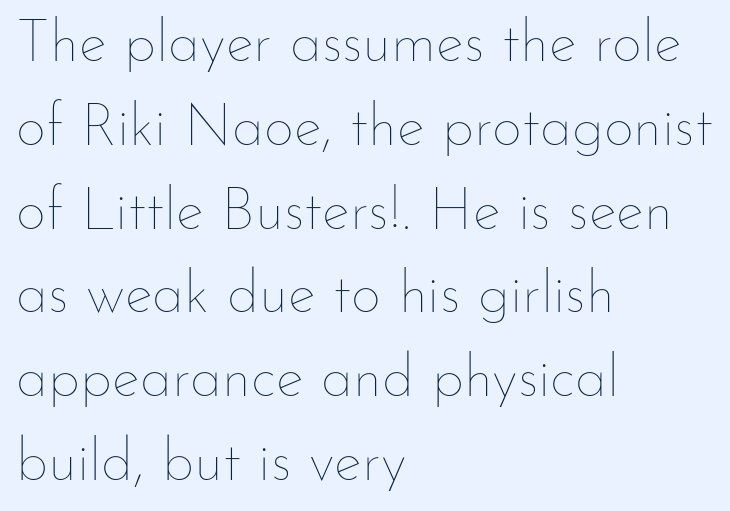
{"italic": "no", "bold": "no", "weight": "thin", "width": "normal", "stroke_contrast": "low", "x_height": "small", "monospaced": "no", "underline": "no", "align": "left", "line_spacing": "normal", "line_spacing_ratio": 1.42, "letter_spacing": "normal", "letter_spacing_em": 0.0, "glyph_px": 59}
